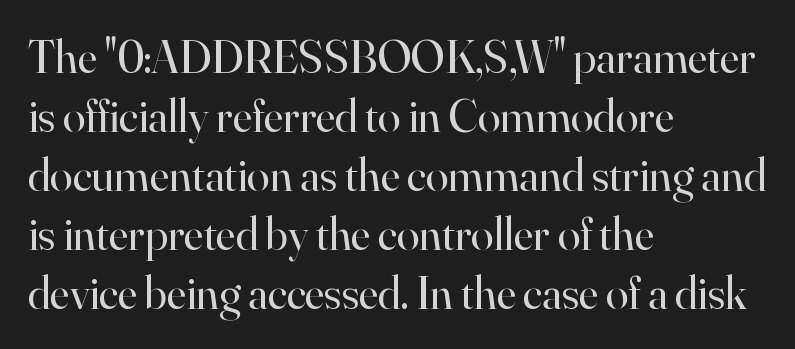
{"serif": "yes", "italic": "no", "bold": "no", "weight": "regular", "width": "normal", "stroke_contrast": "high", "x_height": "small", "monospaced": "no", "underline": "no", "align": "left", "line_spacing": "normal", "line_spacing_ratio": 1.28, "letter_spacing": "normal", "letter_spacing_em": 0.0, "glyph_px": 46}
